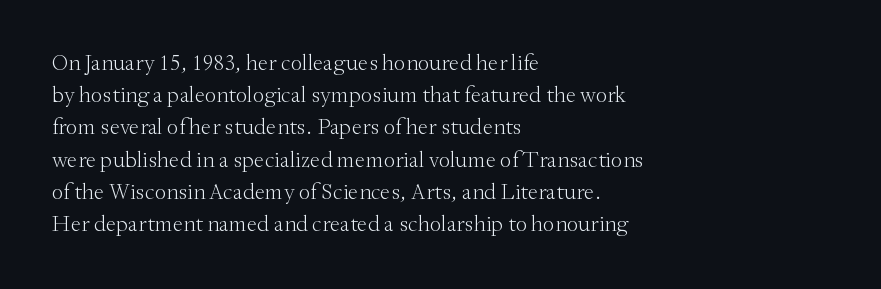
{"italic": "no", "bold": "no", "underline": "no", "align": "left", "line_spacing": "normal", "line_spacing_ratio": 1.4, "letter_spacing": "normal", "letter_spacing_em": 0.0, "glyph_px": 23}
